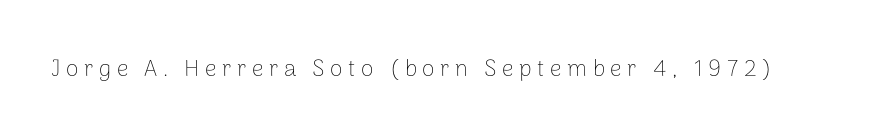
The image shows 23 px text type, upright; set unusually wide letter spacing (+0.24 em), not underlined.
